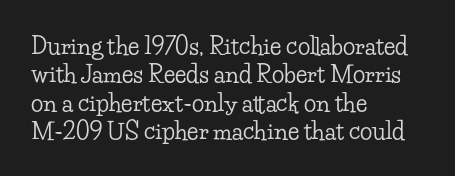
One-word summary of the alignment: left. These lines keep a tight, regular rhythm from letter to letter. Letters rest on an invisible, unmarked baseline. In terms of posture, this sample is upright.
